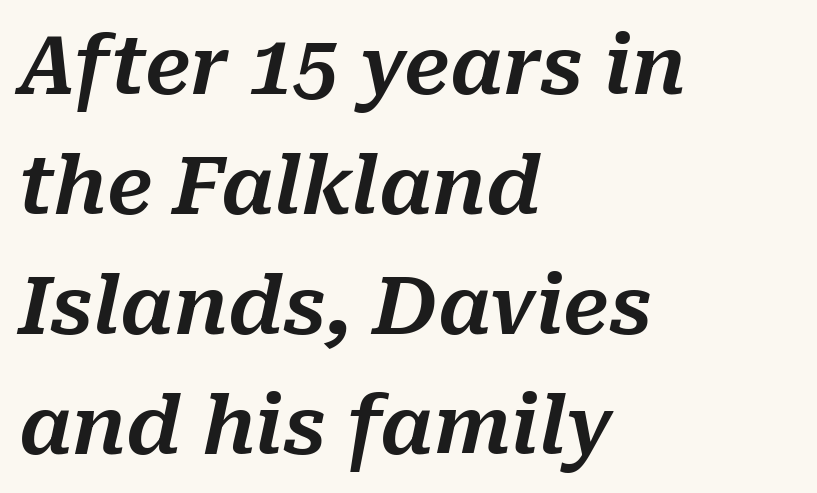
{"italic": "yes", "lean": "right", "slant_degrees": 10, "width": "normal", "stroke_contrast": "medium", "x_height": "medium", "monospaced": "no", "underline": "no", "align": "left", "line_spacing": "normal", "line_spacing_ratio": 1.5, "letter_spacing": "normal", "letter_spacing_em": 0.0, "glyph_px": 80}
